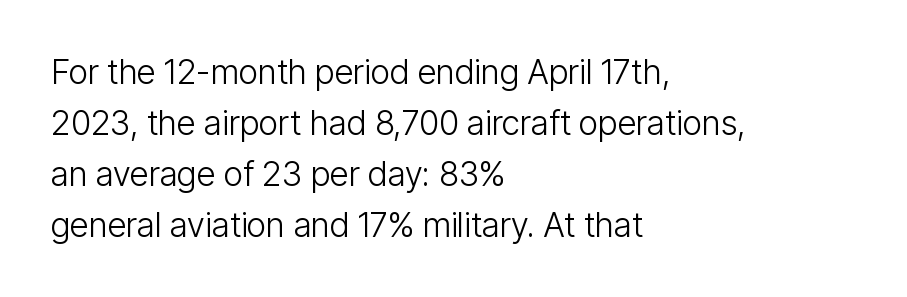
Varying glyph widths throughout — classic text-font behaviour. Nobody touched the tracking dial on this one. Short and long lines alike share a common starting point at left. Beneath every word, the page is bare. The type sits square on the baseline with zero lean.
